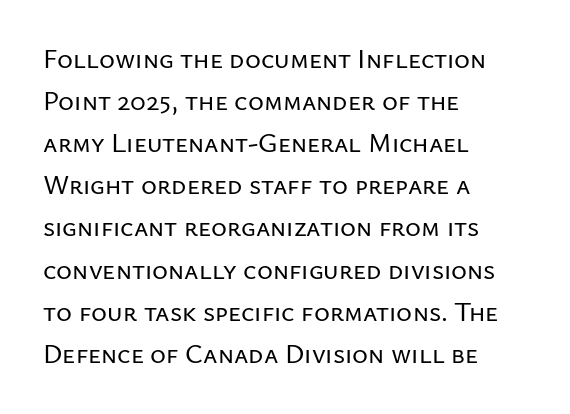
Q: Is the text italic (slanted)? A: No, it is upright.
Q: Is the text underlined? A: No.
Q: How is the paragraph aligned? A: Left-aligned.
Q: Is the spacing between letters normal or unusually wide? A: Normal.
Q: Is the spacing between lines tight, normal or loose? A: Normal.
